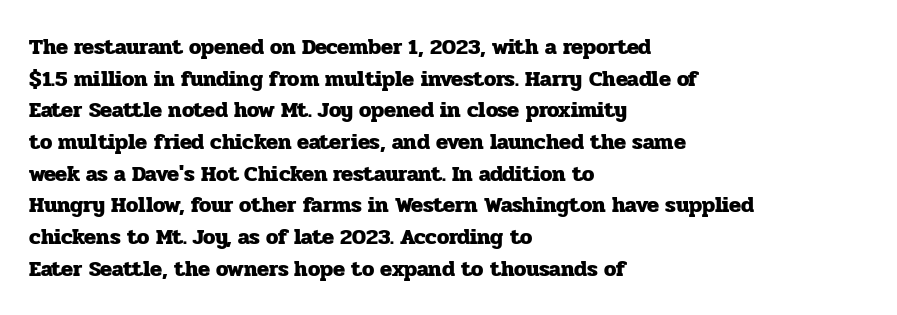
The image shows 22 px bold type, upright; set left-aligned, normal line spacing (1.44x), normal letter spacing, not underlined.
